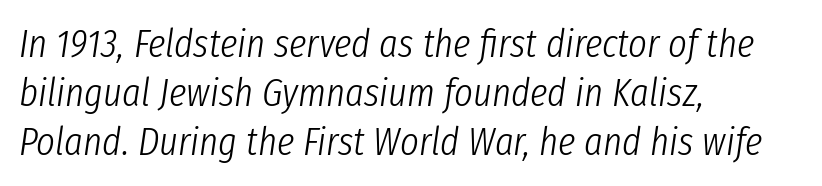
Q: Is the text bold? A: No.
Q: Is the text italic (slanted)? A: Yes, it leans right by about 8 degrees.
Q: Is the text underlined? A: No.
Q: How is the paragraph aligned? A: Left-aligned.
Q: Is the spacing between letters normal or unusually wide? A: Normal.
Q: Width (condensed, normal, or wide)? A: Condensed.
Q: Stroke contrast? A: Low.
Q: x-height? A: Medium.
Q: Monospaced? A: No.
